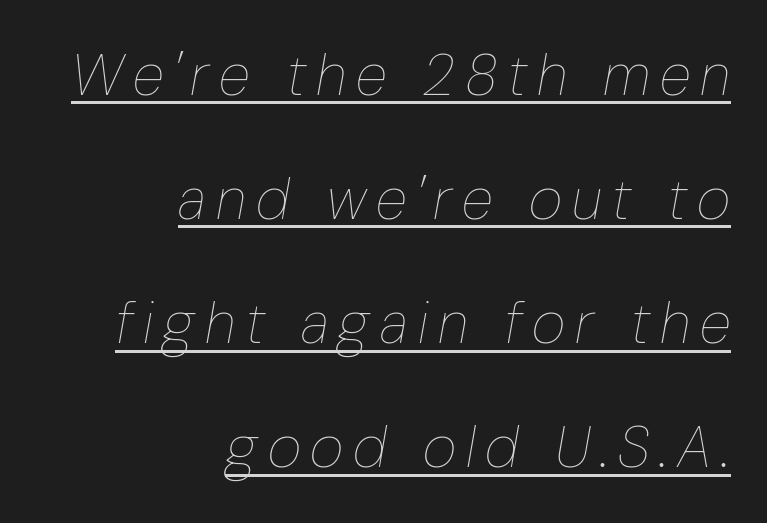
The image shows 58 px thin, condensed type, italic (leaning right); set right-aligned, loose line spacing (2.14x), underlined; low stroke contrast and a medium x-height.
